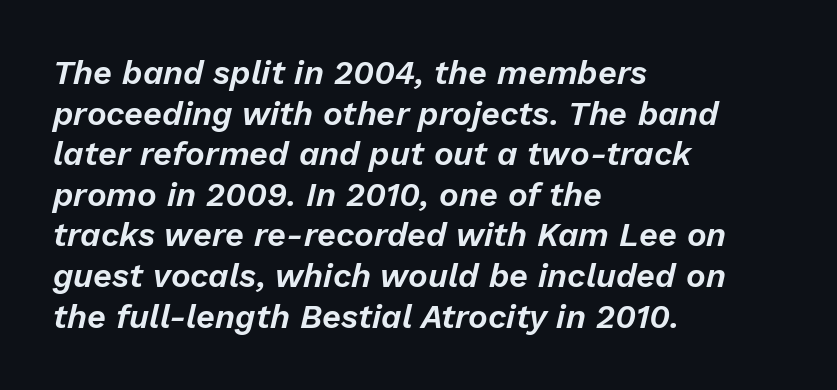
Q: Is the text italic (slanted)? A: Yes, it leans right by about 13 degrees.
Q: Is the text underlined? A: No.
Q: How is the paragraph aligned? A: Left-aligned.
Q: Is the spacing between letters normal or unusually wide? A: Normal.
Q: Width (condensed, normal, or wide)? A: Normal.
Q: Stroke contrast? A: Low.
Q: x-height? A: Medium.
Q: Monospaced? A: No.
